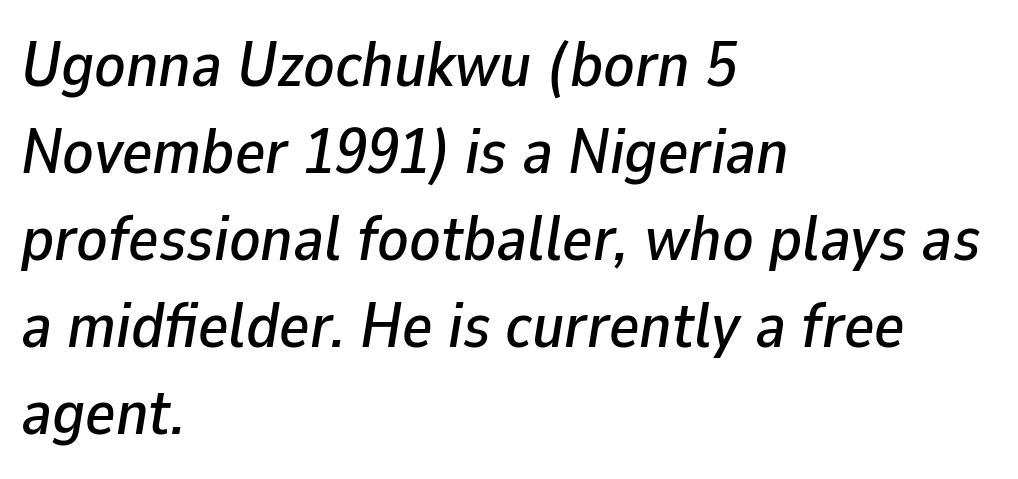
{"italic": "yes", "lean": "right", "slant_degrees": 9, "width": "normal", "stroke_contrast": "low", "x_height": "medium", "monospaced": "no", "underline": "no", "align": "left", "line_spacing": "normal", "line_spacing_ratio": 1.36, "letter_spacing": "normal", "letter_spacing_em": 0.0, "glyph_px": 64}
